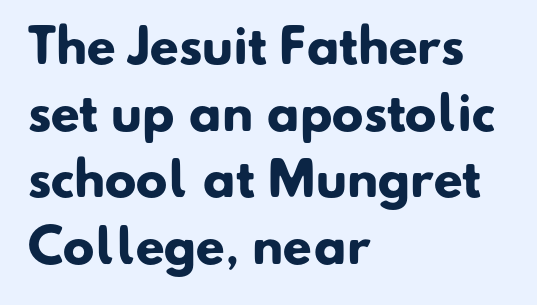
{"serif": "no", "bold": "yes", "weight": "heavy", "width": "normal", "stroke_contrast": "low", "x_height": "small", "monospaced": "no", "underline": "no", "align": "left", "line_spacing": "normal", "line_spacing_ratio": 1.42, "letter_spacing": "normal", "letter_spacing_em": 0.0, "glyph_px": 47}
